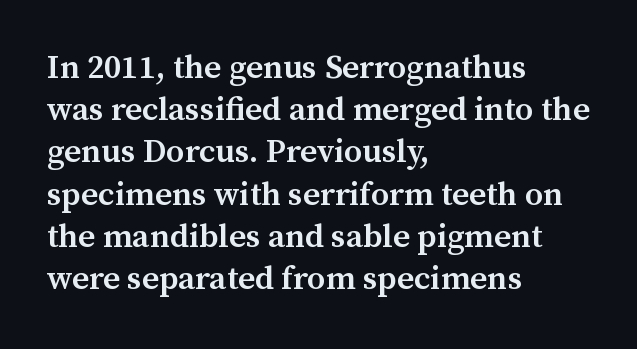
{"serif": "yes", "italic": "no", "bold": "semi", "weight": "semibold", "width": "normal", "stroke_contrast": "medium", "x_height": "medium", "monospaced": "no", "underline": "no", "align": "left", "line_spacing": "normal", "line_spacing_ratio": 1.28, "letter_spacing": "normal", "letter_spacing_em": 0.0, "glyph_px": 33}
